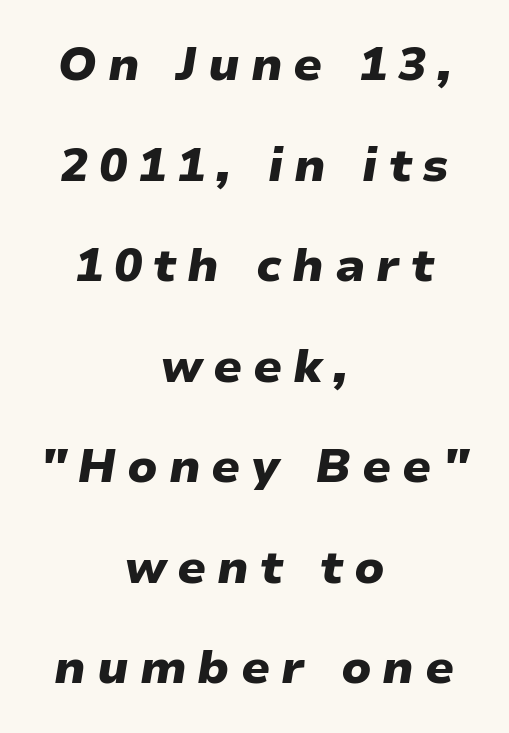
Chunky letters — that's bold for sure. Do the characters align in a grid? No, the font is proportional. The passage shown stacks its lines with a broad gap. Each word looks stretched out because of the extra space between its letters. Quick note: italic. Check under the words: just untouched page.
